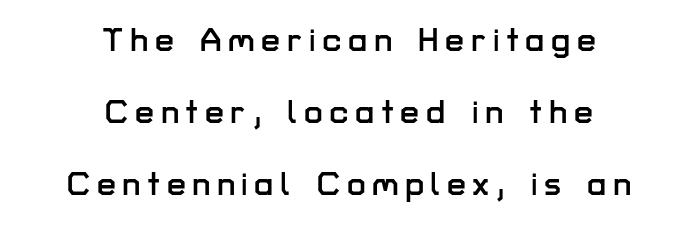
{"serif": "no", "italic": "no", "width": "normal", "stroke_contrast": "low", "x_height": "medium", "monospaced": "no", "underline": "no", "align": "center", "line_spacing": "loose", "line_spacing_ratio": 2.12, "glyph_px": 34}
